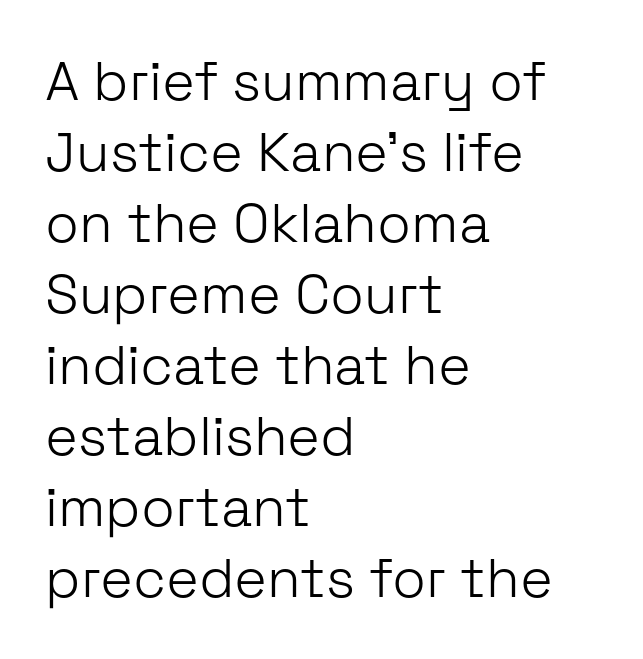
The image shows 55 px light sans-serif type, upright; set left-aligned, normal line spacing (1.29x), normal letter spacing, not underlined; low stroke contrast and a medium x-height.
